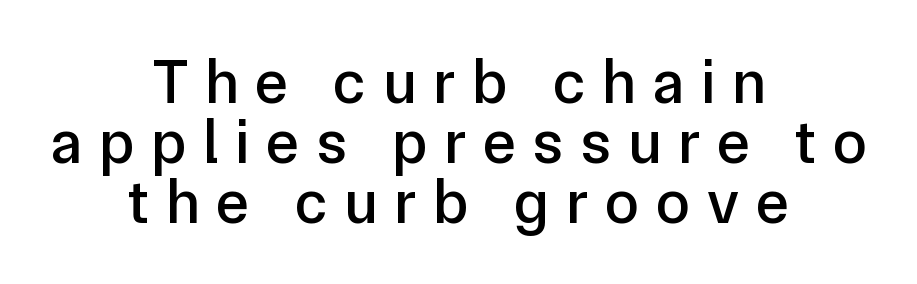
Q: Is the text italic (slanted)? A: No, it is upright.
Q: Is the typeface a serif or a sans-serif typeface? A: Sans-serif.
Q: Is the text underlined? A: No.
Q: How is the paragraph aligned? A: Centered.
Q: Is the spacing between letters normal or unusually wide? A: Unusually wide.
Q: Is the spacing between lines tight, normal or loose? A: Tight.
Q: Width (condensed, normal, or wide)? A: Normal.
Q: Stroke contrast? A: Low.
Q: x-height? A: Medium.
Q: Monospaced? A: No.
